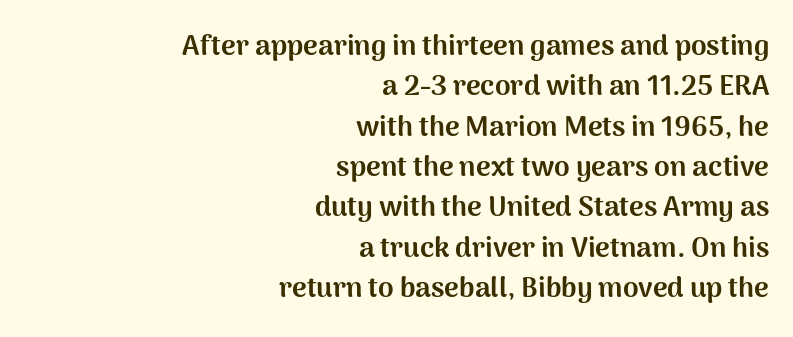
The image shows 28 px bold sans-serif type, upright; set right-aligned, normal line spacing (1.44x), normal letter spacing, not underlined; medium stroke contrast and a medium x-height.
